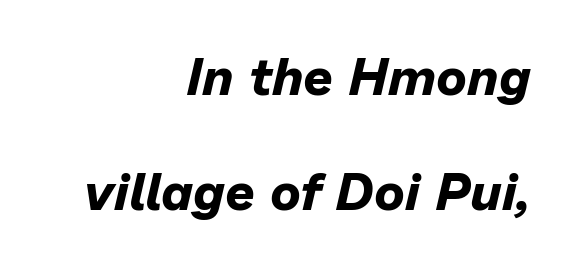
Q: Is the text bold? A: Yes.
Q: Is the text italic (slanted)? A: Yes, it leans right by about 13 degrees.
Q: Is the text underlined? A: No.
Q: How is the paragraph aligned? A: Right-aligned.
Q: Is the spacing between letters normal or unusually wide? A: Normal.
Q: Is the spacing between lines tight, normal or loose? A: Loose.
Q: Width (condensed, normal, or wide)? A: Normal.
Q: Stroke contrast? A: Low.
Q: x-height? A: Medium.
Q: Monospaced? A: No.
